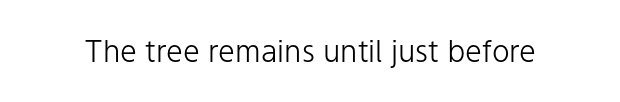
You can tell it's not italic because the verticals are truly vertical. Descender tails drop into unmarked territory. This is sans-serif lettering, the kind often seen on screens and signage. The passage shown is typed in a proportional face where columns would drift. Bold? No — there's no thickening of the strokes.
